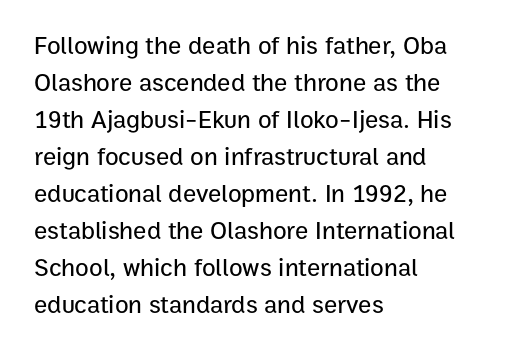
The image shows 25 px text type, upright; set left-aligned, normal line spacing (1.48x), normal letter spacing, not underlined.
